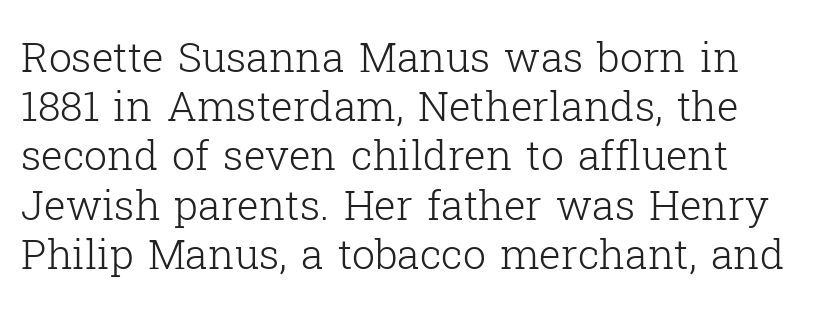
The letters look calm and open, with moderate or lighter stems. Note the varied advance widths — an 'i' is clearly narrower than an 'm'. The compositor pushed each line to the left boundary. When letters stand straight like this, we call the style roman or upright. The string is rendered with underlining switched off. Letter spacing: default.
